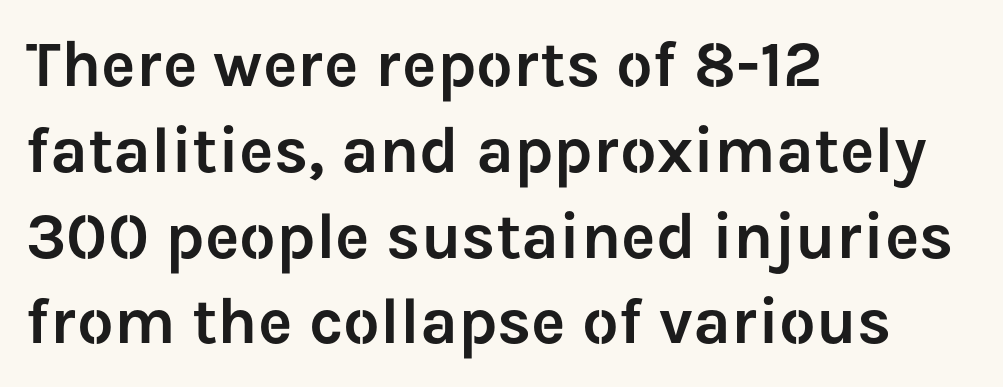
The setting favours the left margin, as ordinary paragraphs usually do. Note the varied advance widths — an 'i' is clearly narrower than an 'm'. Look at the tracking — it's just the regular setting, nothing added. Does the type have serifs? No, each stem ends abruptly. Does the lettering tilt? It doesn't — this is upright. The vertical gap from one line to the next is medium.
